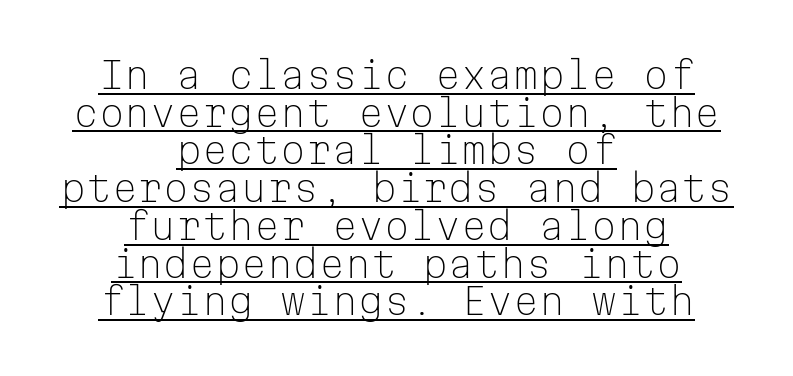
The image shows 37 px light sans-serif type, upright, monospaced; set centered, tight line spacing (1.02x), normal letter spacing, underlined; low stroke contrast and a medium x-height.
